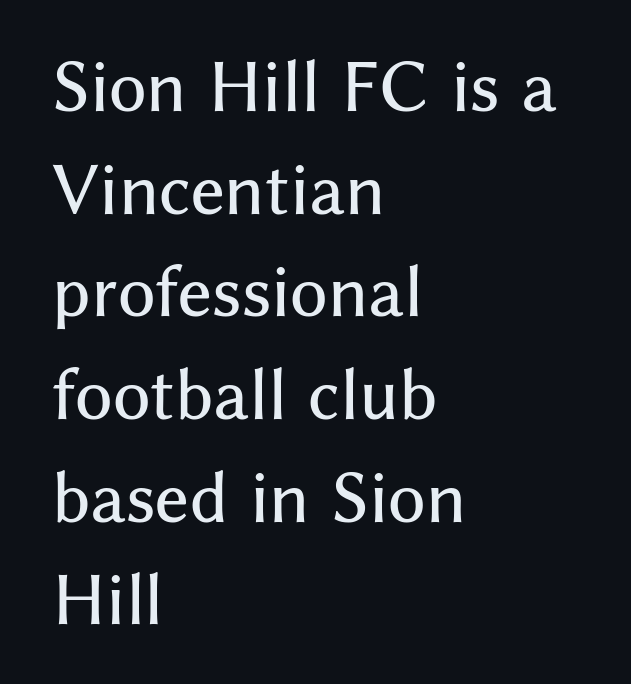
These lines stack with their left ends in a neat column. Quick note: underline off. The rendering uses a moderate line-height, typical for paragraphs. Proportional: the letters do not fall into vertical columns. Ordinary non-slanted type is in use.
